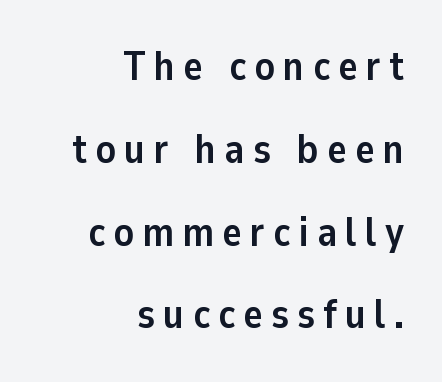
{"serif": "no", "italic": "no", "bold": "yes", "weight": "semibold", "width": "normal", "stroke_contrast": "low", "x_height": "medium", "monospaced": "no", "underline": "no", "align": "right", "line_spacing": "loose", "line_spacing_ratio": 2.02, "letter_spacing": "wide", "letter_spacing_em": 0.2, "glyph_px": 41}
